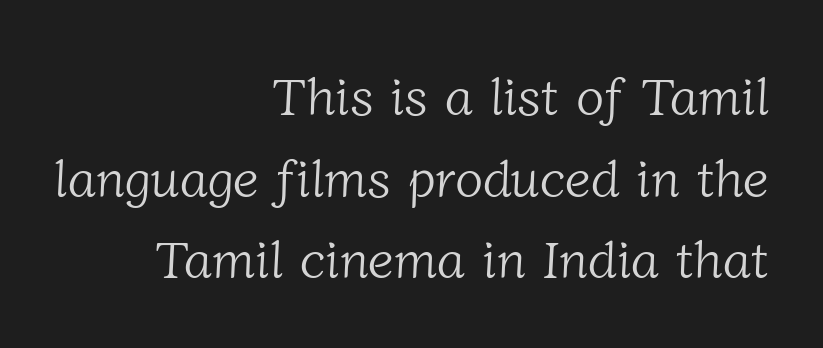
The image shows 52 px light serif type; set right-aligned, normal line spacing (1.57x), normal letter spacing, not underlined; low stroke contrast and a medium x-height.
